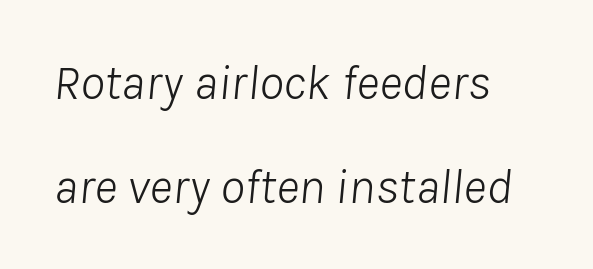
The image shows 50 px light type, italic (leaning right); set left-aligned, loose line spacing (2.08x), normal letter spacing, not underlined; low stroke contrast and a medium x-height.
